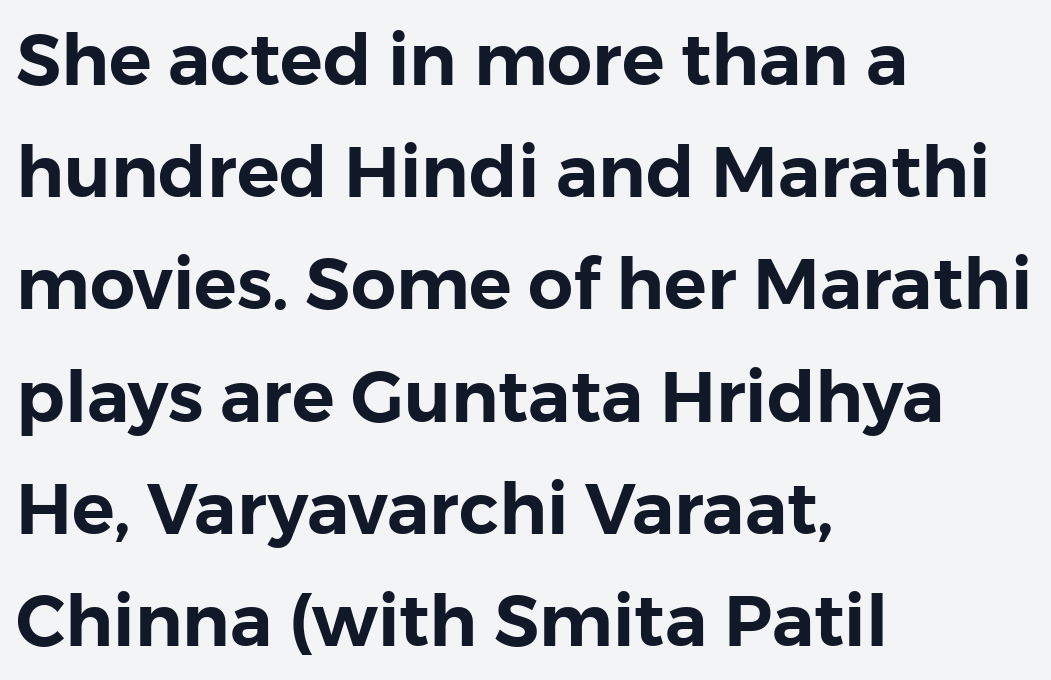
The image shows 71 px sans-serif type, upright; set left-aligned, normal line spacing (1.58x), normal letter spacing, not underlined; low stroke contrast and a medium x-height.
